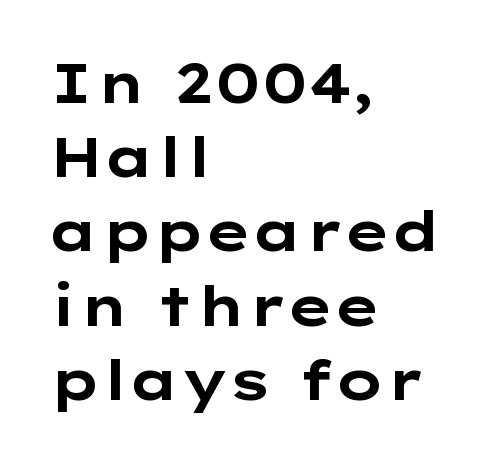
{"serif": "no", "italic": "no", "bold": "yes", "weight": "bold", "width": "wide", "stroke_contrast": "low", "x_height": "medium", "monospaced": "no", "underline": "no", "align": "left", "line_spacing": "normal", "line_spacing_ratio": 1.35, "letter_spacing": "normal", "letter_spacing_em": 0.0, "glyph_px": 55}
